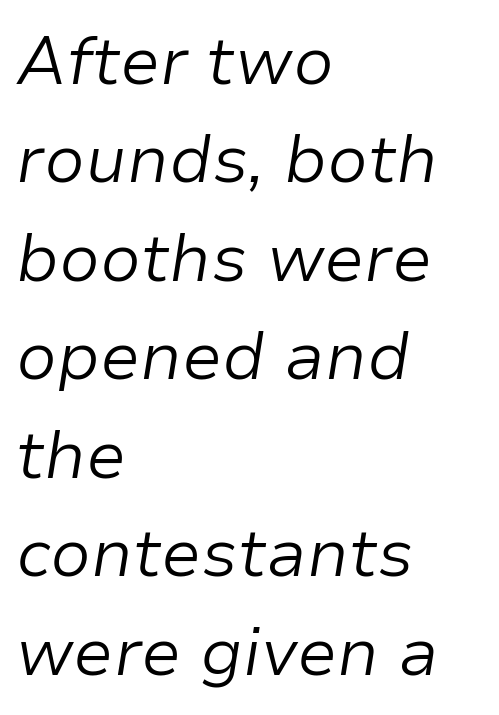
{"italic": "yes", "lean": "right", "slant_degrees": 9, "bold": "no", "weight": "light", "width": "normal", "stroke_contrast": "low", "x_height": "medium", "monospaced": "no", "underline": "no", "align": "left", "line_spacing": "normal", "line_spacing_ratio": 1.47, "letter_spacing": "normal", "letter_spacing_em": 0.0, "glyph_px": 67}
